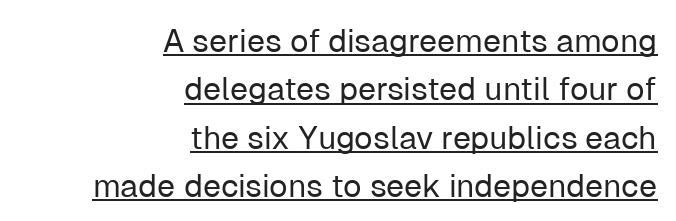
The image shows 32 px regular-weight sans-serif type, upright; set right-aligned, normal line spacing (1.51x), normal letter spacing, underlined; low stroke contrast and a medium x-height.
